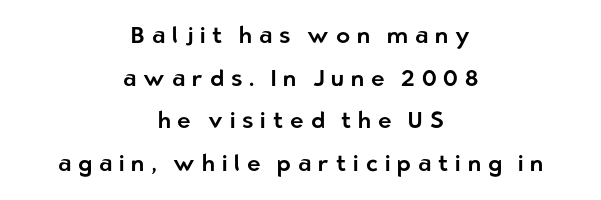
The image shows 23 px text type, upright; set centered, line spacing 1.85x, unusually wide letter spacing (+0.3 em), not underlined.
